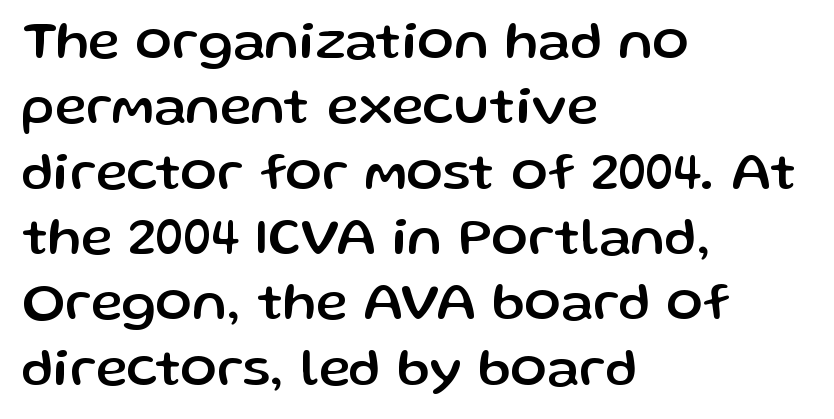
Q: Is the text italic (slanted)? A: No, it is upright.
Q: Is the typeface a serif or a sans-serif typeface? A: Sans-serif.
Q: Is the text underlined? A: No.
Q: How is the paragraph aligned? A: Left-aligned.
Q: Is the spacing between letters normal or unusually wide? A: Normal.
Q: Width (condensed, normal, or wide)? A: Normal.
Q: Stroke contrast? A: Low.
Q: x-height? A: Medium.
Q: Monospaced? A: No.
